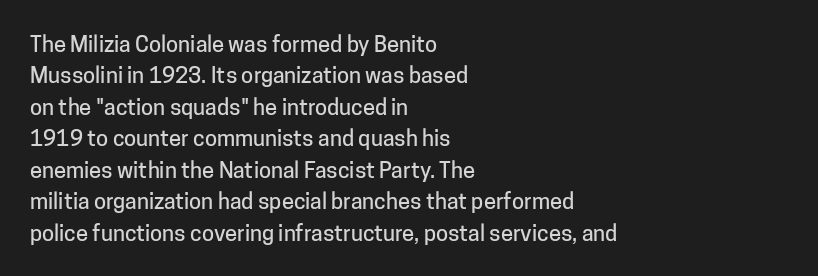
The image shows 22 px text type, upright; set left-aligned, normal line spacing (1.43x), normal letter spacing, not underlined.
